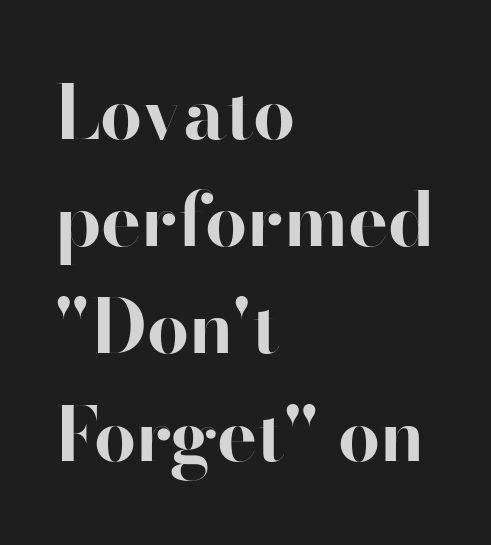
The image shows 75 px bold sans-serif type, upright; set left-aligned, normal line spacing (1.43x), normal letter spacing, not underlined; high stroke contrast and a small x-height.
